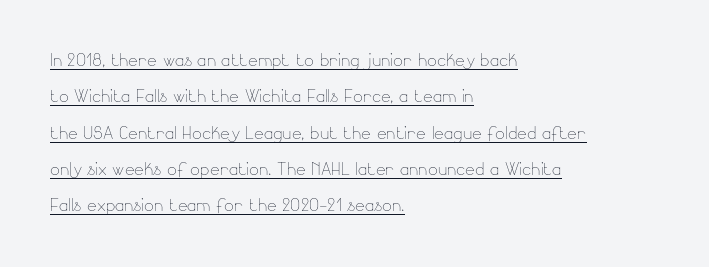
The image shows 23 px text type, upright; set left-aligned, normal line spacing (1.58x), normal letter spacing, underlined.
